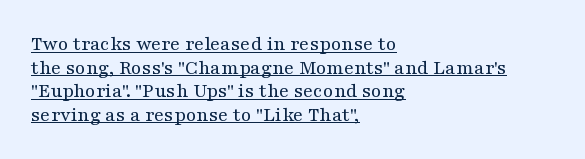
Think standard paragraph weight, or any step lighter than that. Has an underline been added? It has. Ordinary non-slanted type is in use. Honestly, the rows look squashed on top of each other. Does extra space separate the letters? No, they use regular spacing.
